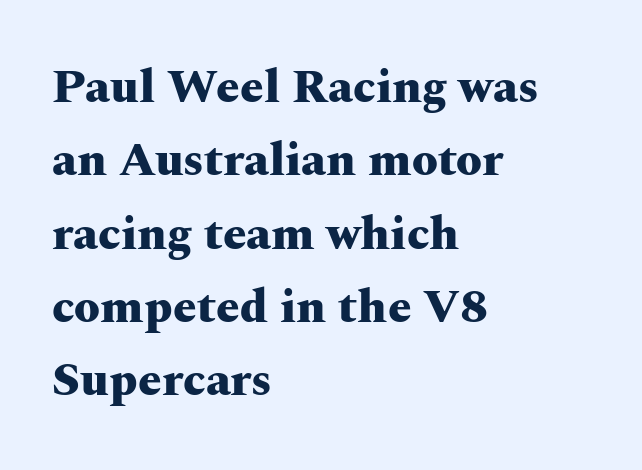
{"serif": "yes", "italic": "no", "bold": "yes", "weight": "heavy", "width": "wide", "stroke_contrast": "medium", "x_height": "medium", "monospaced": "no", "underline": "no", "align": "left", "line_spacing": "normal", "line_spacing_ratio": 1.56, "letter_spacing": "normal", "letter_spacing_em": 0.0, "glyph_px": 47}
